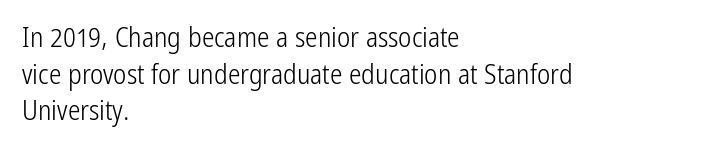
{"serif": "no", "italic": "no", "bold": "no", "weight": "light", "width": "condensed", "stroke_contrast": "low", "x_height": "medium", "monospaced": "no", "underline": "no", "align": "left", "line_spacing": "normal", "line_spacing_ratio": 1.31, "letter_spacing": "normal", "letter_spacing_em": 0.0, "glyph_px": 28}
